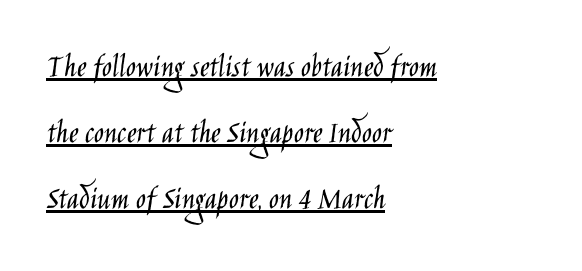
Does a line run under the words? Yes, clearly. Unlike a traditional serif, this face leaves its strokes unadorned. Students, note that the glyphs here touch the page at normal intervals. Regarding leading, the lines here are spaced well apart. Compared with a typical body face, this is equally light or lighter still.
